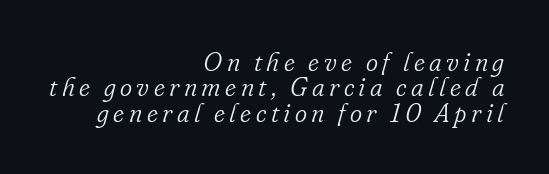
{"italic": "yes", "lean": "right", "slant_degrees": 16, "bold": "no", "underline": "no", "align": "right", "line_spacing": "tight", "line_spacing_ratio": 0.98, "glyph_px": 26}
